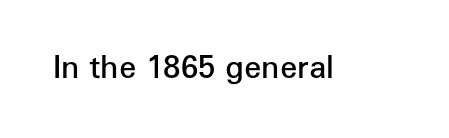
The image shows 31 px semibold sans-serif type, upright; set normal letter spacing, not underlined; low stroke contrast and a medium x-height.
